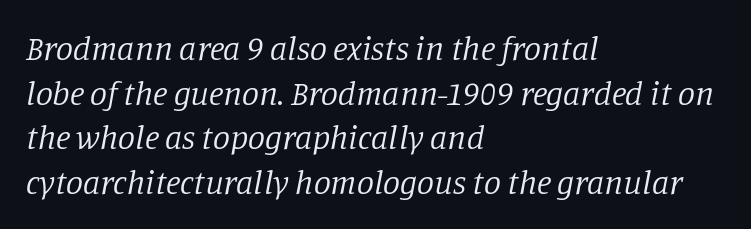
The letterforms sit shoulder to shoulder at normal distance. Yep, those are serifs on the letters. Summary of vertical rhythm: regular, with standard interline spacing. These lines are rendered in a variable-pitch font.
